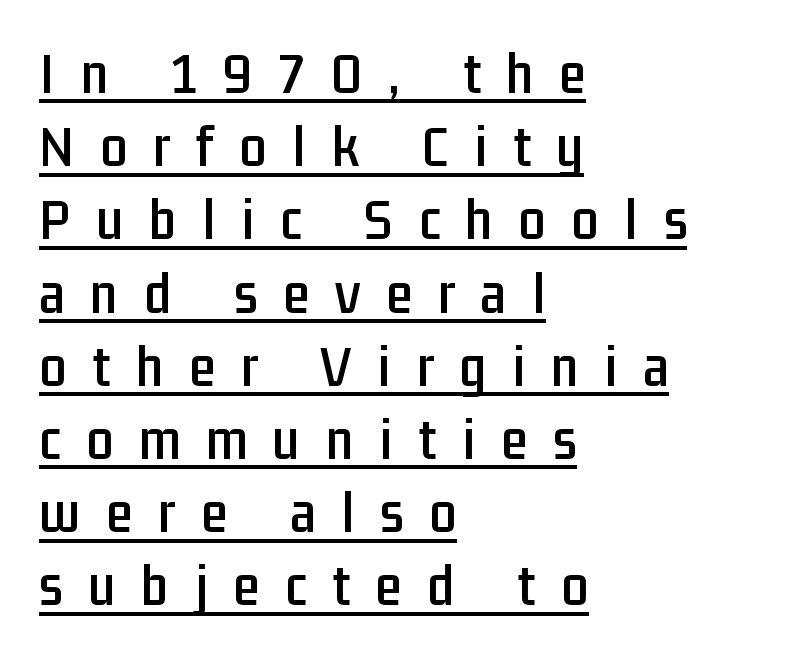
Q: Is the text italic (slanted)? A: No, it is upright.
Q: Is the typeface a serif or a sans-serif typeface? A: Sans-serif.
Q: Is the text underlined? A: Yes.
Q: How is the paragraph aligned? A: Left-aligned.
Q: Is the spacing between letters normal or unusually wide? A: Unusually wide.
Q: Width (condensed, normal, or wide)? A: Condensed.
Q: Stroke contrast? A: Low.
Q: x-height? A: Medium.
Q: Monospaced? A: No.
